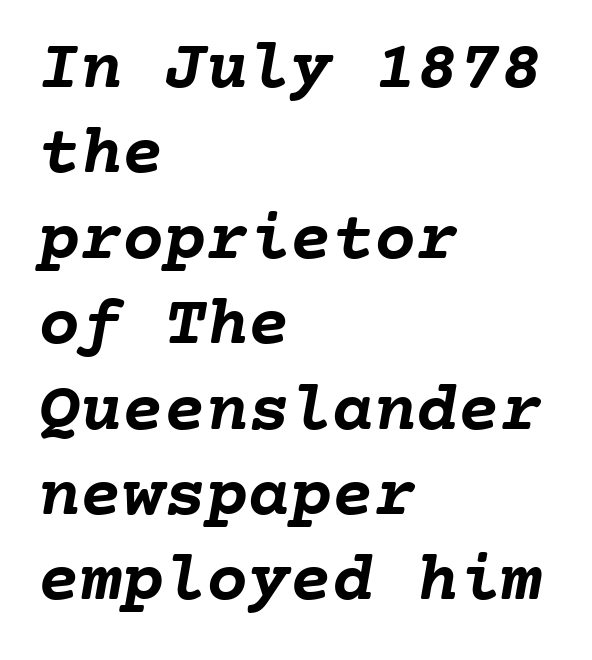
Words appear dense and cohesive because spacing is normal. Is the block centered? No — it sits flush against the left margin. The space beneath each line is pristine and unruled. A dark, heavy texture on the line: the type is bold.
